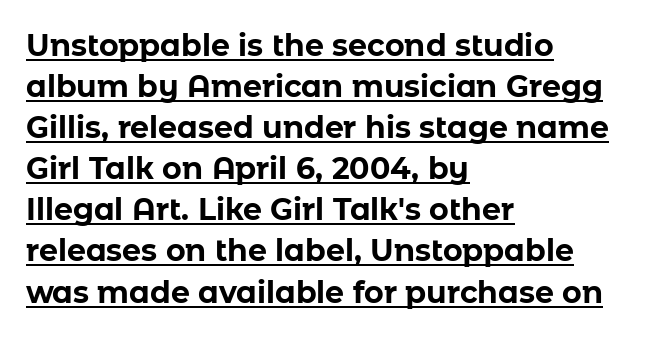
{"serif": "no", "italic": "no", "bold": "yes", "weight": "bold", "width": "normal", "stroke_contrast": "low", "x_height": "medium", "monospaced": "no", "underline": "yes", "align": "left", "line_spacing": "normal", "line_spacing_ratio": 1.37, "letter_spacing": "normal", "letter_spacing_em": 0.0, "glyph_px": 30}
